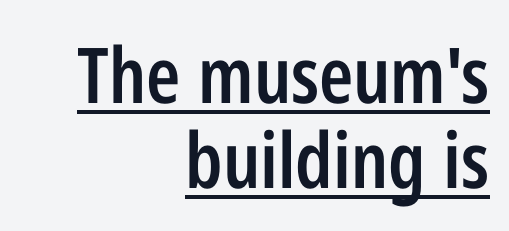
The image shows 77 px semibold, condensed sans-serif type, upright; set right-aligned, tight line spacing (1.1x), normal letter spacing, underlined; low stroke contrast and a medium x-height.
